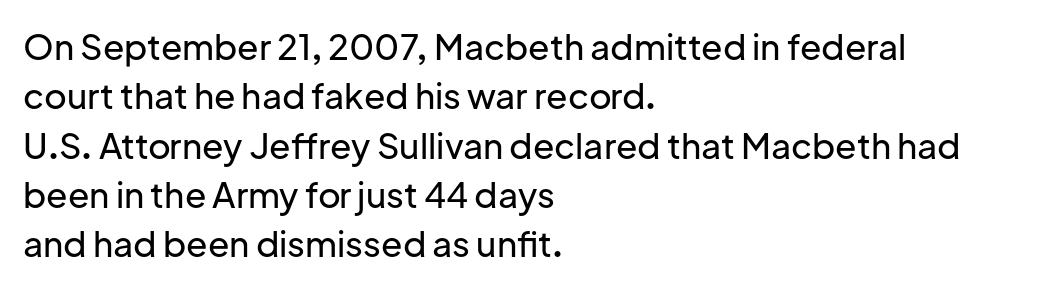
The image shows 35 px sans-serif type, upright; set left-aligned, normal line spacing (1.41x), normal letter spacing, not underlined; low stroke contrast and a medium x-height.
